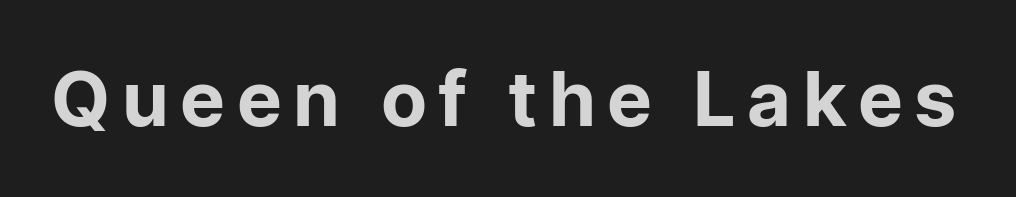
The letters advance in unequal steps, a hallmark of proportional type. Are there feet on the stems? There aren't — it's a sans. Check the space under the baseline: it is left empty. A typesetter would mark this as roman, not italic.
